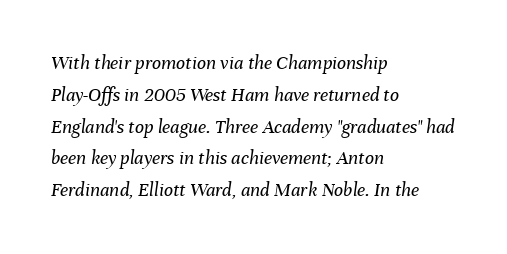
Q: Is the text bold? A: No.
Q: Is the text italic (slanted)? A: Yes, it leans right by about 8 degrees.
Q: Is the text underlined? A: No.
Q: How is the paragraph aligned? A: Left-aligned.
Q: Is the spacing between letters normal or unusually wide? A: Normal.
Q: Is the spacing between lines tight, normal or loose? A: Normal.
